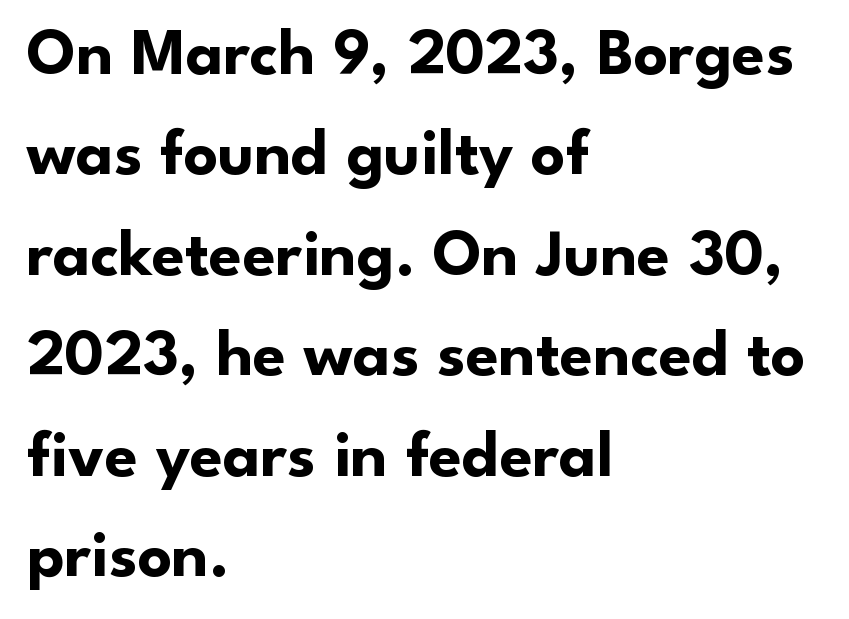
Q: Is the text bold? A: Yes.
Q: Is the text italic (slanted)? A: No, it is upright.
Q: Is the typeface a serif or a sans-serif typeface? A: Sans-serif.
Q: Is the text underlined? A: No.
Q: How is the paragraph aligned? A: Left-aligned.
Q: Is the spacing between letters normal or unusually wide? A: Normal.
Q: Is the spacing between lines tight, normal or loose? A: Normal.
Q: Width (condensed, normal, or wide)? A: Normal.
Q: Stroke contrast? A: Low.
Q: x-height? A: Small.
Q: Monospaced? A: No.
